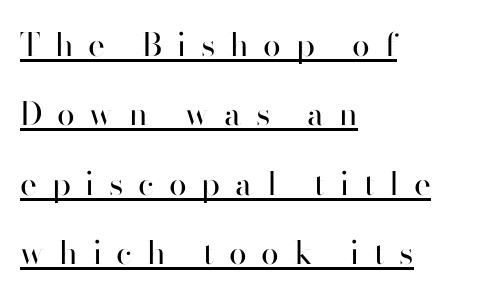
Q: Is the text bold? A: No.
Q: Is the text italic (slanted)? A: No, it is upright.
Q: Is the typeface a serif or a sans-serif typeface? A: Sans-serif.
Q: Is the text underlined? A: Yes.
Q: How is the paragraph aligned? A: Left-aligned.
Q: Is the spacing between letters normal or unusually wide? A: Unusually wide.
Q: Is the spacing between lines tight, normal or loose? A: Loose.
Q: Width (condensed, normal, or wide)? A: Normal.
Q: Stroke contrast? A: High.
Q: x-height? A: Small.
Q: Monospaced? A: No.
